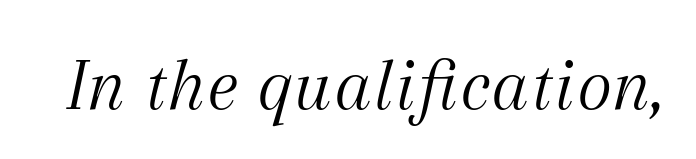
Q: Is the text bold? A: No.
Q: Is the text italic (slanted)? A: Yes, it leans right by about 12 degrees.
Q: Is the typeface a serif or a sans-serif typeface? A: Serif.
Q: Is the text underlined? A: No.
Q: Is the spacing between letters normal or unusually wide? A: Normal.
Q: Width (condensed, normal, or wide)? A: Normal.
Q: Stroke contrast? A: Medium.
Q: x-height? A: Medium.
Q: Monospaced? A: No.
